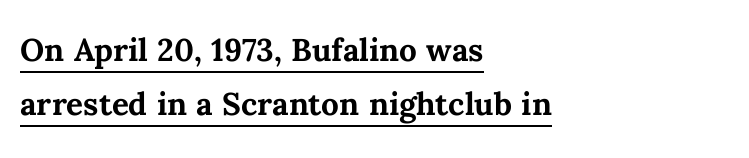
The image shows 42 px semibold type, upright; set left-aligned, normal line spacing (1.29x), normal letter spacing, underlined; medium stroke contrast and a medium x-height.
